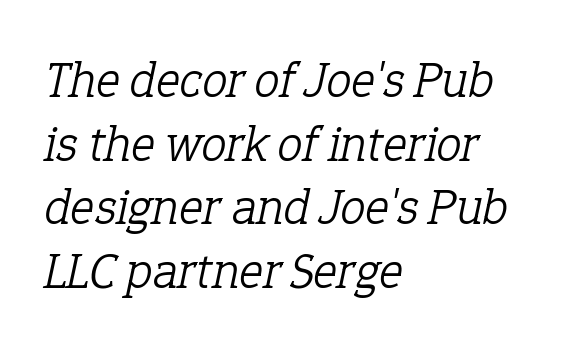
{"serif": "yes", "italic": "yes", "lean": "right", "slant_degrees": 12, "bold": "no", "weight": "light", "width": "normal", "stroke_contrast": "low", "x_height": "medium", "monospaced": "no", "underline": "no", "align": "left", "line_spacing": "normal", "line_spacing_ratio": 1.25, "letter_spacing": "normal", "letter_spacing_em": 0.0, "glyph_px": 51}
